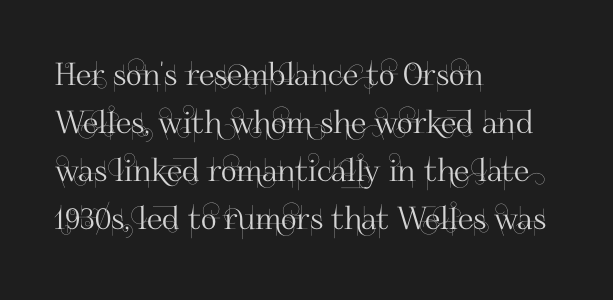
The image shows 31 px sans-serif type, upright; set left-aligned, normal line spacing (1.55x), normal letter spacing, not underlined; high stroke contrast and a small x-height.
